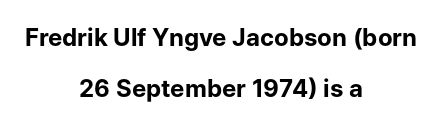
{"italic": "no", "bold": "yes", "underline": "no", "align": "center", "line_spacing": "loose", "line_spacing_ratio": 2.11, "letter_spacing": "normal", "letter_spacing_em": 0.0, "glyph_px": 24}
